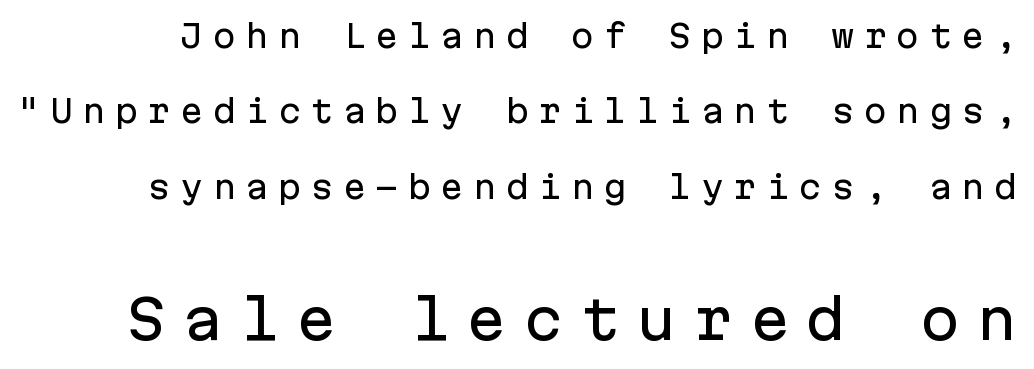
Q: Is the text italic (slanted)? A: No, it is upright.
Q: Is the typeface a serif or a sans-serif typeface? A: Sans-serif.
Q: Is the text underlined? A: No.
Q: Is the spacing between letters normal or unusually wide? A: Unusually wide.
Q: Is the spacing between lines tight, normal or loose? A: Loose.
Q: Which block of text is set in a larger size, the first (top) or the second (bottom)? A: The second (bottom) one.
Q: Width (condensed, normal, or wide)? A: Normal.
Q: Stroke contrast? A: Low.
Q: x-height? A: Medium.
Q: Monospaced? A: Yes.
